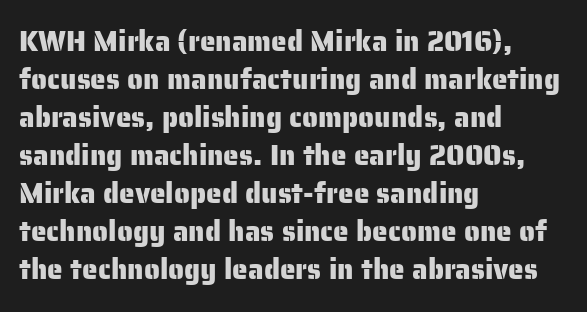
Q: Is the text italic (slanted)? A: No, it is upright.
Q: Is the typeface a serif or a sans-serif typeface? A: Sans-serif.
Q: Is the text underlined? A: No.
Q: How is the paragraph aligned? A: Left-aligned.
Q: Is the spacing between letters normal or unusually wide? A: Normal.
Q: Is the spacing between lines tight, normal or loose? A: Normal.
Q: Width (condensed, normal, or wide)? A: Normal.
Q: Stroke contrast? A: Low.
Q: x-height? A: Medium.
Q: Monospaced? A: No.
